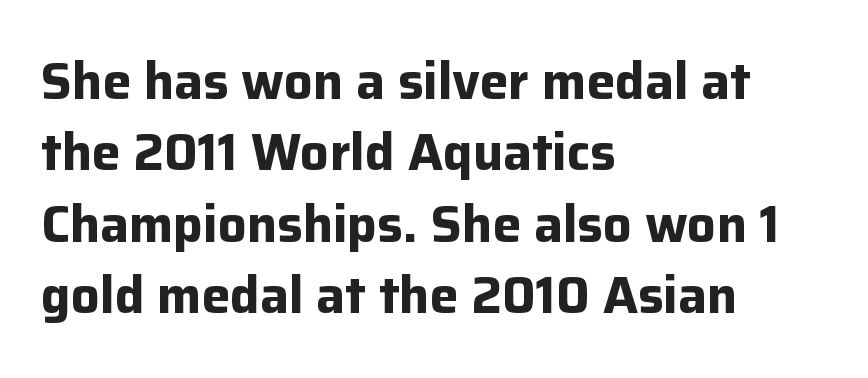
Q: Is the text bold? A: Yes.
Q: Is the text italic (slanted)? A: No, it is upright.
Q: Is the typeface a serif or a sans-serif typeface? A: Sans-serif.
Q: Is the text underlined? A: No.
Q: How is the paragraph aligned? A: Left-aligned.
Q: Is the spacing between letters normal or unusually wide? A: Normal.
Q: Is the spacing between lines tight, normal or loose? A: Normal.
Q: Width (condensed, normal, or wide)? A: Normal.
Q: Stroke contrast? A: Low.
Q: x-height? A: Medium.
Q: Monospaced? A: No.
